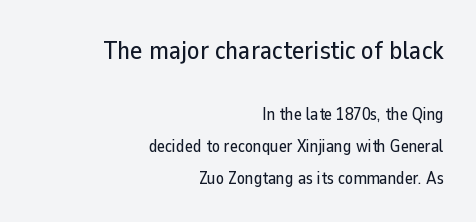
Q: Is the text italic (slanted)? A: No, it is upright.
Q: Is the text underlined? A: No.
Q: How is the paragraph aligned? A: Right-aligned.
Q: Is the spacing between letters normal or unusually wide? A: Normal.
Q: Which block of text is set in a larger size, the first (top) or the second (bottom)? A: The first (top) one.
